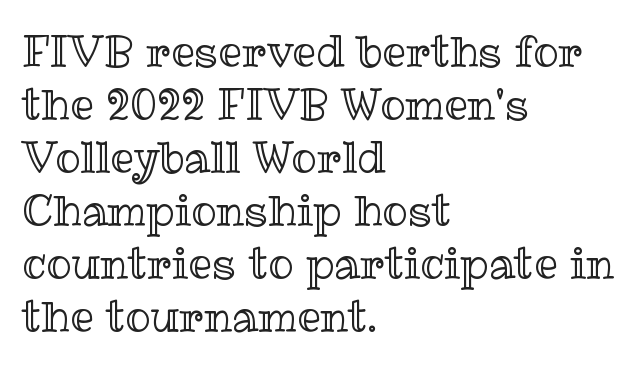
The image shows 42 px text type, upright; set left-aligned, normal line spacing (1.26x), normal letter spacing, not underlined; a medium x-height.
